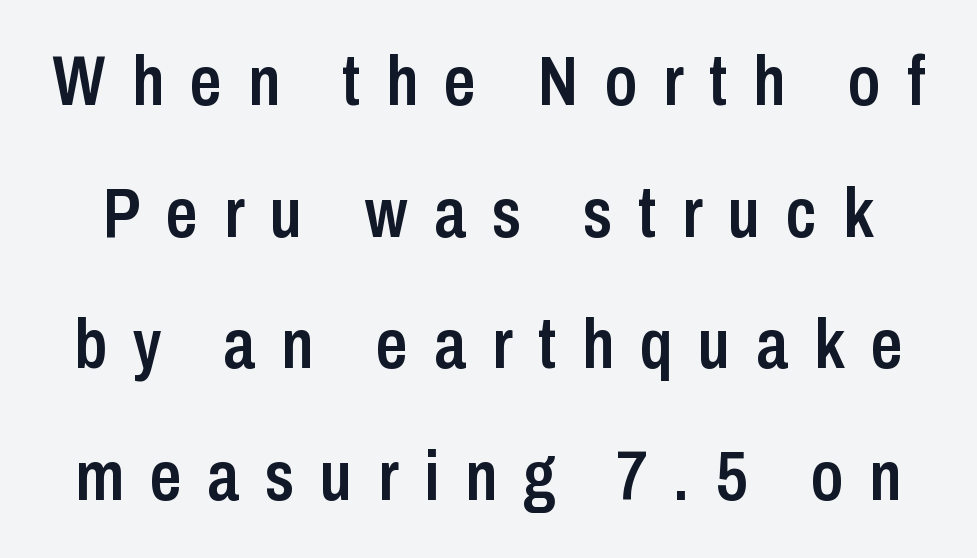
The type is letterspaced generously, with wide tracking. Words float on clear page, feet unadorned. These lines are rendered in a variable-pitch font. These lines were composed using upright roman letters. Grotesque or geometric, the face here clearly has no serifs.
